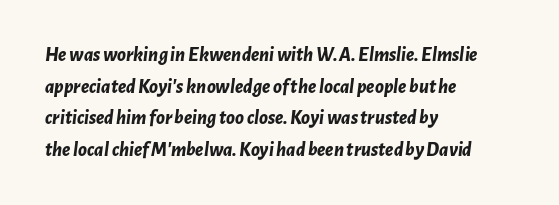
Q: Is the text bold? A: Yes.
Q: Is the text italic (slanted)? A: Yes, it leans right by about 7 degrees.
Q: Is the text underlined? A: No.
Q: How is the paragraph aligned? A: Left-aligned.
Q: Is the spacing between letters normal or unusually wide? A: Normal.
Q: Is the spacing between lines tight, normal or loose? A: Normal.
